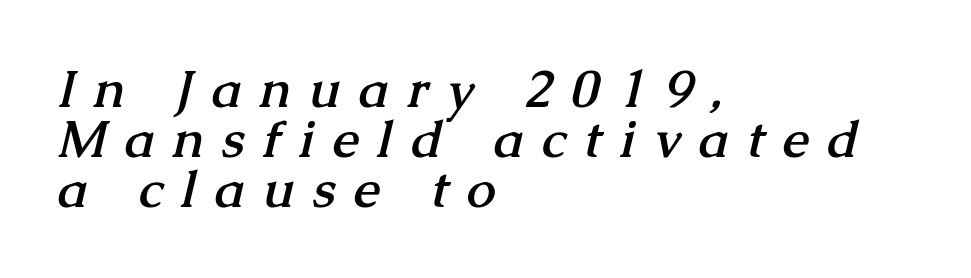
{"serif": "yes", "bold": "yes", "weight": "semibold", "width": "normal", "stroke_contrast": "medium", "x_height": "medium", "monospaced": "no", "underline": "no", "align": "left", "line_spacing": "tight", "line_spacing_ratio": 0.96, "letter_spacing": "wide", "letter_spacing_em": 0.36, "glyph_px": 52}
